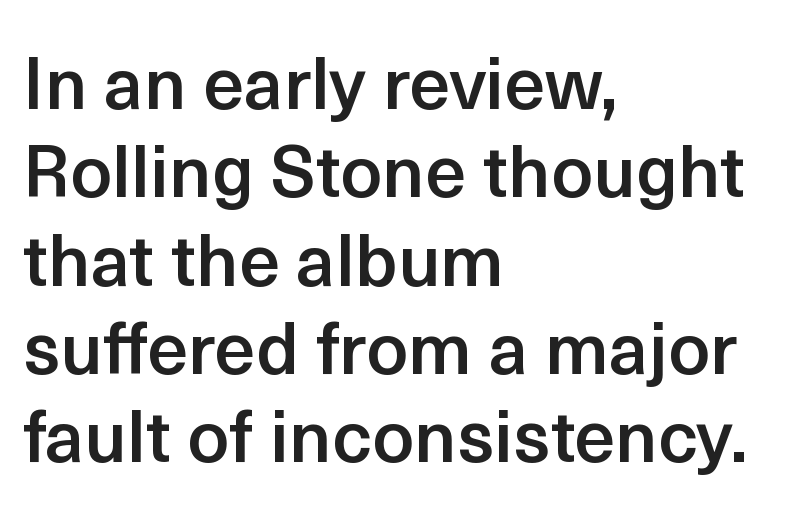
Nope, no serifs anywhere on these letters. Layout note: lines flush left. The lettering stays uniformly vertical, giving the passage a roman look. Rule under the text: the space is simply empty.
